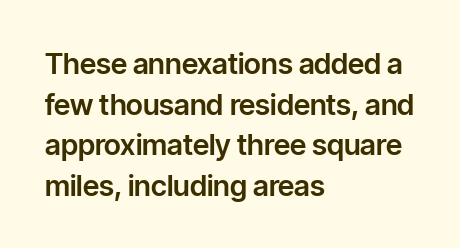
The image shows 29 px sans-serif type, upright; set left-aligned, normal line spacing (1.4x), normal letter spacing, not underlined; low stroke contrast and a medium x-height.
